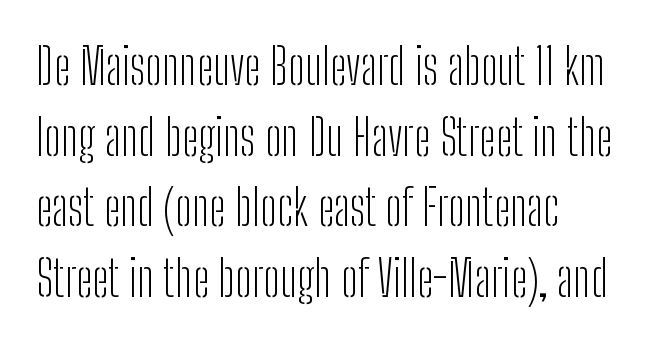
{"serif": "no", "italic": "no", "bold": "no", "weight": "light", "width": "condensed", "stroke_contrast": "low", "x_height": "medium", "monospaced": "no", "underline": "no", "line_spacing": "normal", "line_spacing_ratio": 1.44, "letter_spacing": "normal", "letter_spacing_em": 0.0, "glyph_px": 49}
